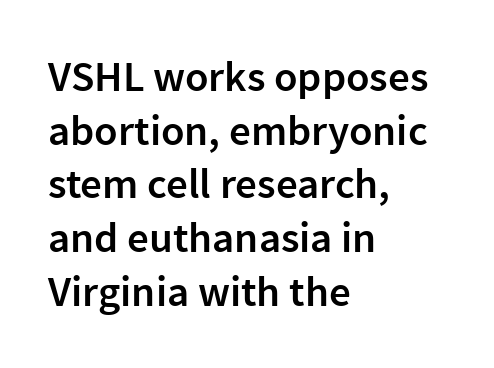
No word sits above an underline. What kind of face is this? One without serifs — a sans. Rendered with straight, roman letterforms. Compared with typical paragraphs, the rows here are spaced about the same. Compared with typical body copy, the letter spacing here is the same.
